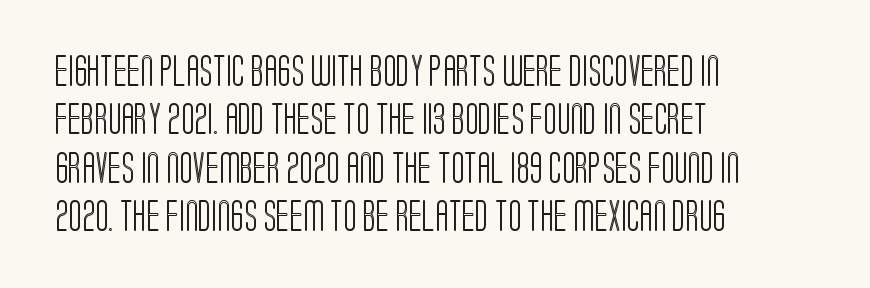
Unlike italic type, these characters show no tilt at all. Nothing unusual about the tracking: characters are spaced as the font intends. Quick note: interline space is typical. Quick note: underline off.
